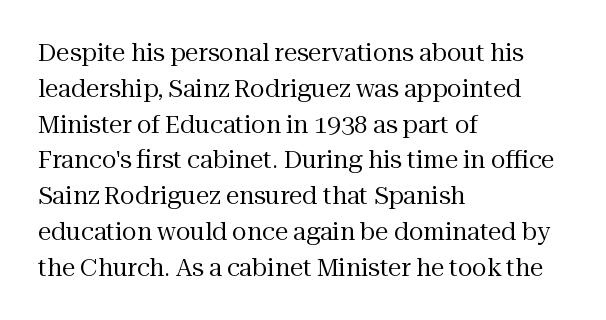
{"italic": "no", "bold": "no", "underline": "no", "align": "left", "line_spacing": "normal", "line_spacing_ratio": 1.49, "letter_spacing": "normal", "letter_spacing_em": 0.0, "glyph_px": 24}
